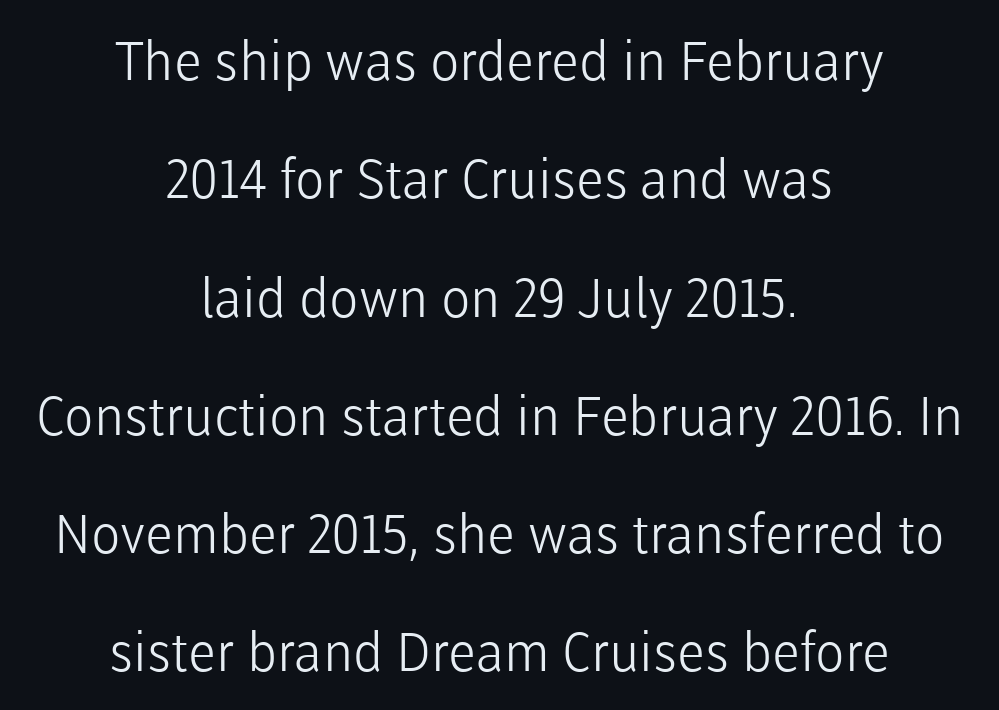
Nothing unusual about the tracking: characters are spaced as the font intends. The zone under the glyphs is completely vacant. Each letter keeps its own natural width here, so spacing adapts to shape. Compared with typical paragraphs, the rows here are farther apart.
